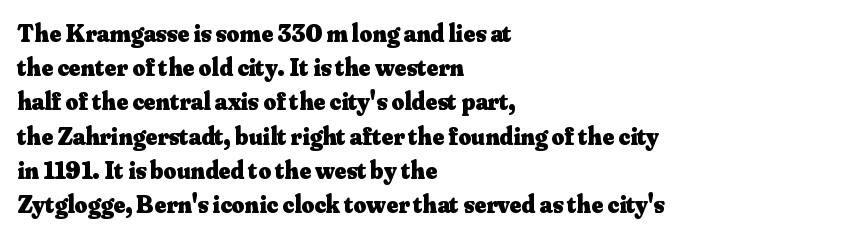
Q: Is the text bold? A: Yes.
Q: Is the text italic (slanted)? A: No, it is upright.
Q: Is the text underlined? A: No.
Q: How is the paragraph aligned? A: Left-aligned.
Q: Is the spacing between letters normal or unusually wide? A: Normal.
Q: Is the spacing between lines tight, normal or loose? A: Normal.
